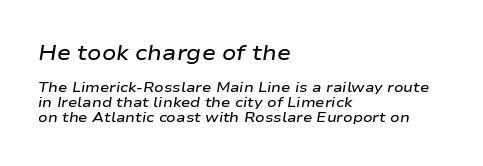
Q: Is the text bold? A: Semi-bold.
Q: Is the text italic (slanted)? A: Yes, it leans right by about 9 degrees.
Q: Is the text underlined? A: No.
Q: How is the paragraph aligned? A: Left-aligned.
Q: Is the spacing between letters normal or unusually wide? A: Normal.
Q: Is the spacing between lines tight, normal or loose? A: Tight.
Q: Which block of text is set in a larger size, the first (top) or the second (bottom)? A: The first (top) one.
